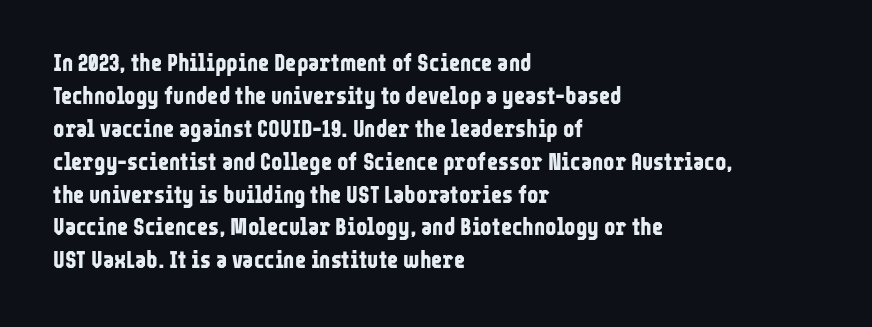
The image shows 24 px bold type, upright; set left-aligned, normal line spacing (1.37x), normal letter spacing, not underlined.
